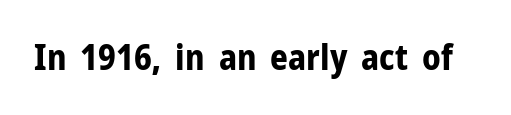
Q: Is the text bold? A: Yes.
Q: Is the text italic (slanted)? A: No, it is upright.
Q: Is the typeface a serif or a sans-serif typeface? A: Sans-serif.
Q: Is the text underlined? A: No.
Q: Is the spacing between letters normal or unusually wide? A: Normal.
Q: Width (condensed, normal, or wide)? A: Normal.
Q: Stroke contrast? A: Low.
Q: x-height? A: Medium.
Q: Monospaced? A: No.
